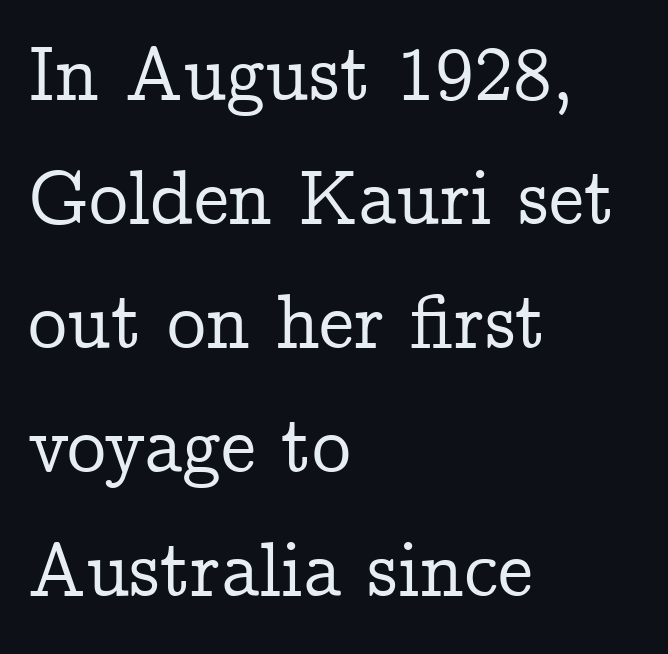
{"serif": "yes", "italic": "no", "width": "normal", "stroke_contrast": "low", "x_height": "medium", "monospaced": "no", "underline": "no", "align": "left", "line_spacing": "normal", "line_spacing_ratio": 1.59, "letter_spacing": "normal", "letter_spacing_em": 0.0, "glyph_px": 78}
